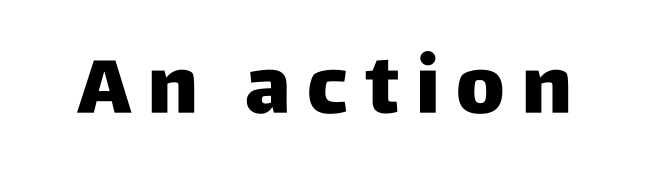
Q: Is the text italic (slanted)? A: No, it is upright.
Q: Is the typeface a serif or a sans-serif typeface? A: Sans-serif.
Q: Is the text underlined? A: No.
Q: Is the spacing between letters normal or unusually wide? A: Unusually wide.
Q: Width (condensed, normal, or wide)? A: Normal.
Q: Stroke contrast? A: Low.
Q: x-height? A: Large.
Q: Monospaced? A: No.
